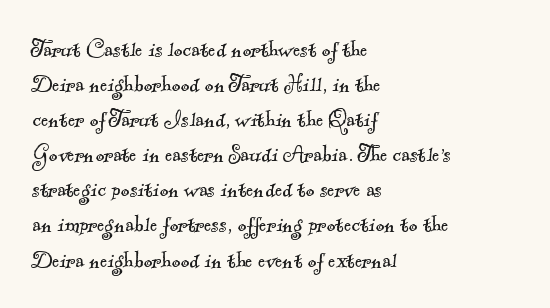
Q: Is the text bold? A: No.
Q: Is the text underlined? A: No.
Q: How is the paragraph aligned? A: Left-aligned.
Q: Is the spacing between letters normal or unusually wide? A: Normal.
Q: Is the spacing between lines tight, normal or loose? A: Normal.
